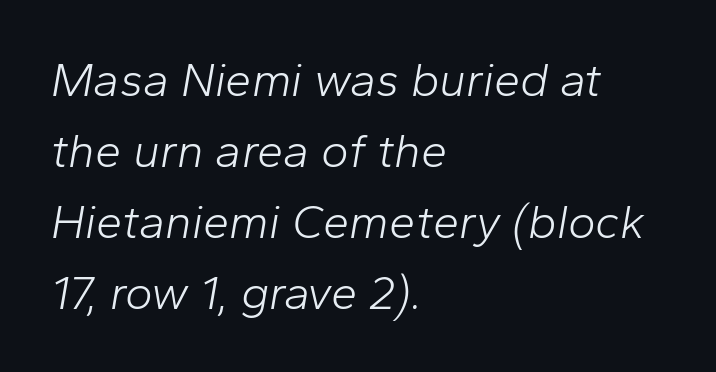
{"italic": "yes", "lean": "right", "slant_degrees": 10, "bold": "no", "weight": "light", "width": "normal", "stroke_contrast": "low", "x_height": "medium", "monospaced": "no", "underline": "no", "align": "left", "line_spacing": "normal", "line_spacing_ratio": 1.51, "letter_spacing": "normal", "letter_spacing_em": 0.0, "glyph_px": 47}
